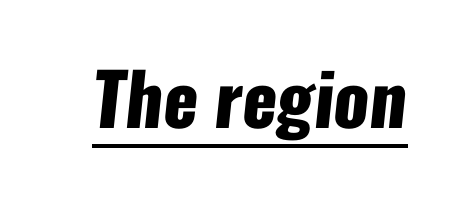
This sample carries an underscore along the baseline area. Each letter keeps its own natural width here, so spacing adapts to shape. The typesetting leans heavy: a genuine bold. No extra tracking has been applied to these lines. Typographically, this falls in the sans-serif category.
